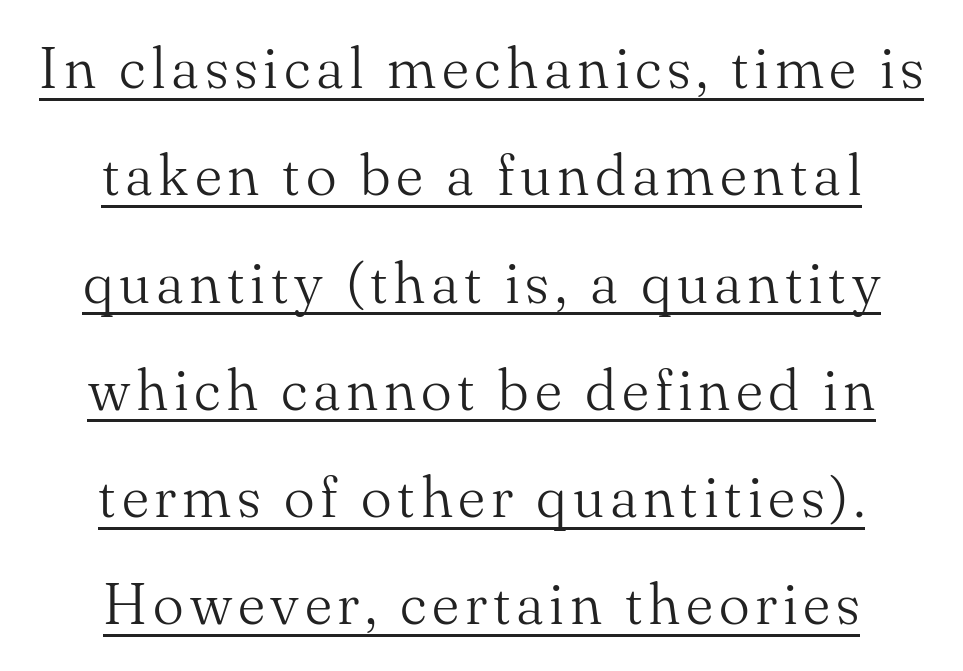
The string is rendered with underlining switched on. The glyphs in this specimen are seriffed. If you drew a line through each stem, it would be perfectly vertical. Weight: in the light-to-regular range. In CSS terms this would be text-align: center. This sample has the flowing, uneven cadence of proportional lettering.
